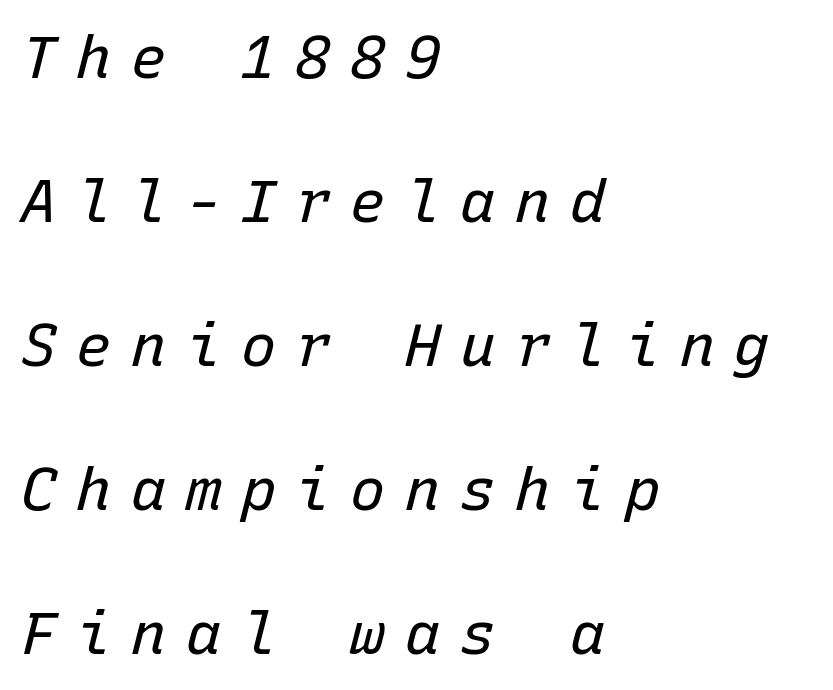
Q: Is the text bold? A: No.
Q: Is the text italic (slanted)? A: Yes, it leans right by about 15 degrees.
Q: Is the text underlined? A: No.
Q: How is the paragraph aligned? A: Left-aligned.
Q: Is the spacing between letters normal or unusually wide? A: Unusually wide.
Q: Is the spacing between lines tight, normal or loose? A: Loose.
Q: Width (condensed, normal, or wide)? A: Normal.
Q: Stroke contrast? A: Low.
Q: x-height? A: Medium.
Q: Monospaced? A: Yes.
